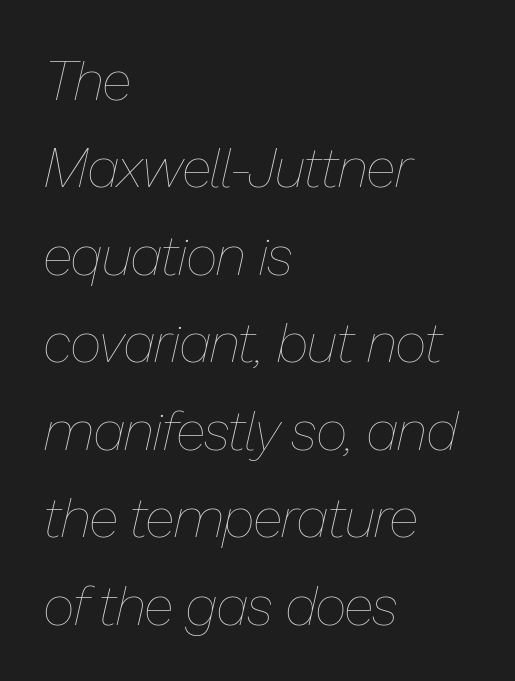
Q: Is the text bold? A: No.
Q: Is the text italic (slanted)? A: Yes, it leans right by about 13 degrees.
Q: Is the text underlined? A: No.
Q: How is the paragraph aligned? A: Left-aligned.
Q: Is the spacing between letters normal or unusually wide? A: Normal.
Q: Is the spacing between lines tight, normal or loose? A: Normal.
Q: Width (condensed, normal, or wide)? A: Normal.
Q: Stroke contrast? A: Low.
Q: x-height? A: Medium.
Q: Monospaced? A: No.
